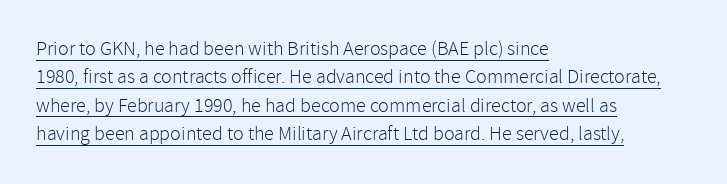
Q: Is the text bold? A: No.
Q: Is the text italic (slanted)? A: No, it is upright.
Q: Is the text underlined? A: Yes.
Q: How is the paragraph aligned? A: Left-aligned.
Q: Is the spacing between letters normal or unusually wide? A: Normal.
Q: Is the spacing between lines tight, normal or loose? A: Normal.
